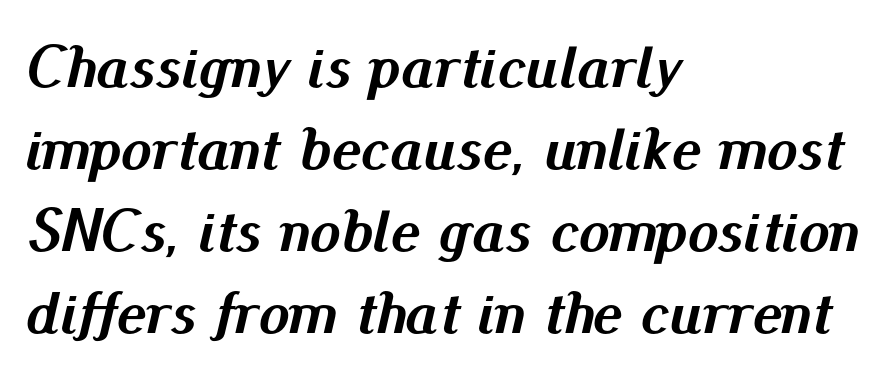
Each line starts at the same left margin while the right side varies. The typesetting leans heavy: a genuine bold. The rows are spaced the way most documents space them. Letters rest on an invisible, unmarked baseline. Each letter keeps its own natural width here, so spacing adapts to shape. The passage shown has conventional tracking throughout.
